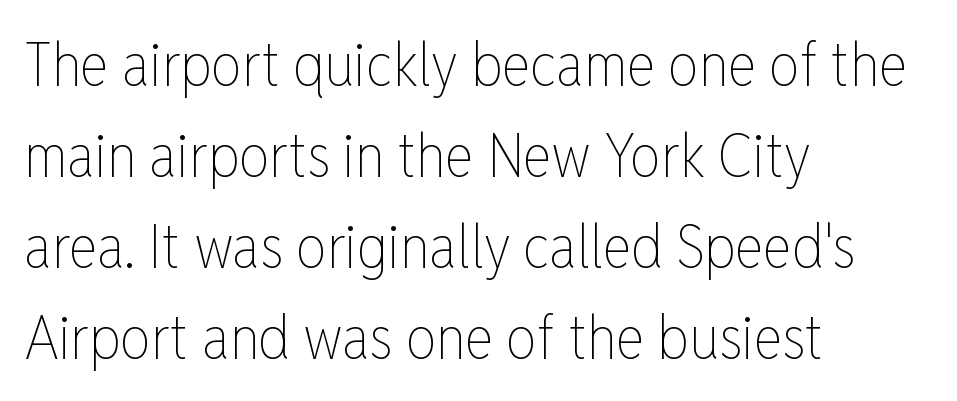
The image shows 61 px thin, condensed type, upright; set left-aligned, normal line spacing (1.49x), normal letter spacing, not underlined; low stroke contrast and a medium x-height.
